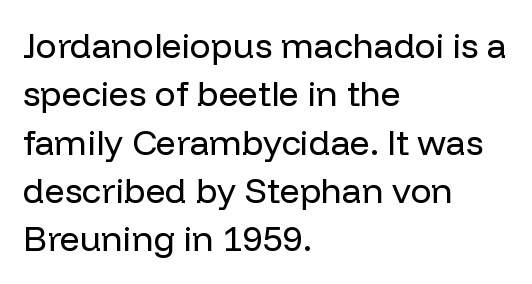
The image shows 35 px regular-weight sans-serif type, upright; set left-aligned, normal line spacing (1.38x), normal letter spacing, not underlined; low stroke contrast and a medium x-height.
